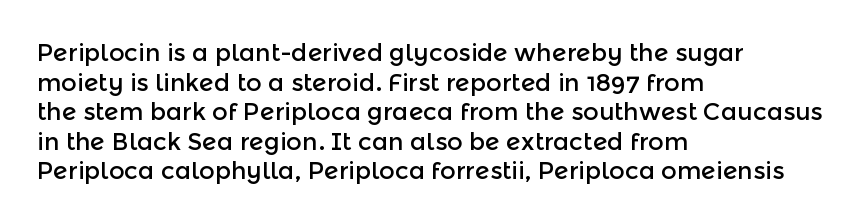
Q: Is the text italic (slanted)? A: No, it is upright.
Q: Is the text underlined? A: No.
Q: How is the paragraph aligned? A: Left-aligned.
Q: Is the spacing between letters normal or unusually wide? A: Normal.
